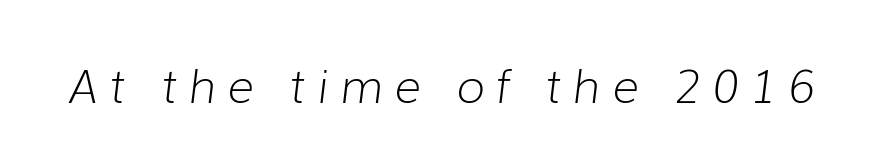
The cut favours lightness, reaching ordinary text weight at its darkest. The baseline area is clear. The font's italic variant was chosen for this text. Each letter keeps its own natural width here, so spacing adapts to shape. Is the letter spacing exaggerated? Yes — the characters are pushed far apart.
